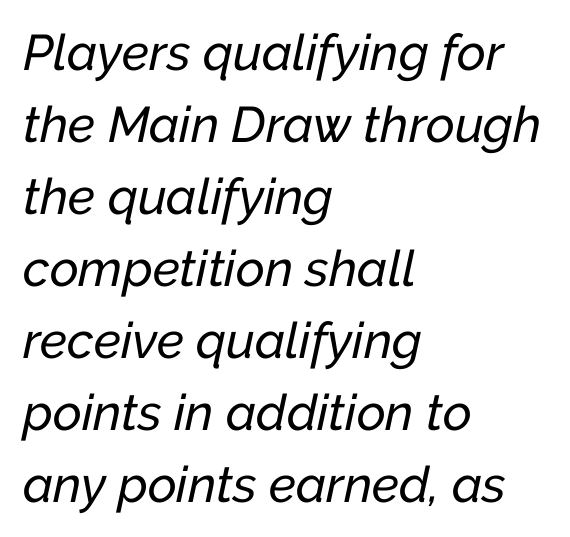
The image shows 50 px text type, italic (leaning right); set left-aligned, normal line spacing (1.44x), normal letter spacing, not underlined; low stroke contrast and a medium x-height.
